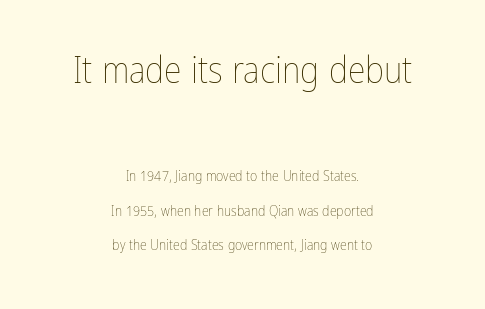
Q: Is the text bold? A: No.
Q: Is the text italic (slanted)? A: No, it is upright.
Q: Is the text underlined? A: No.
Q: How is the paragraph aligned? A: Centered.
Q: Is the spacing between letters normal or unusually wide? A: Normal.
Q: Is the spacing between lines tight, normal or loose? A: Loose.
Q: Which block of text is set in a larger size, the first (top) or the second (bottom)? A: The first (top) one.
Q: Width (condensed, normal, or wide)? A: Condensed.
Q: Stroke contrast? A: Low.
Q: x-height? A: Medium.
Q: Monospaced? A: No.
